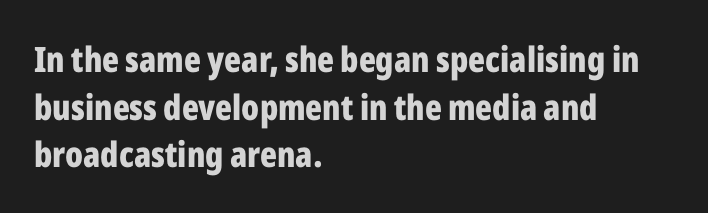
The image shows 35 px bold, condensed sans-serif type, upright; set left-aligned, normal line spacing (1.36x), normal letter spacing, not underlined; low stroke contrast and a medium x-height.
